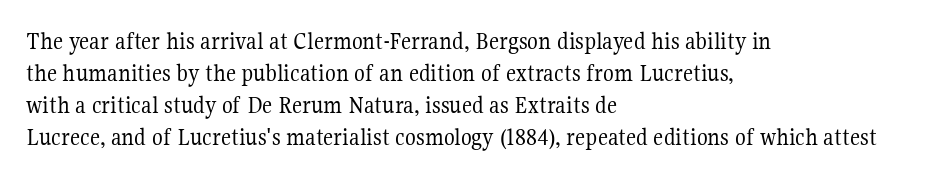
The image shows 25 px text type, upright; set left-aligned, normal line spacing (1.28x), normal letter spacing, not underlined.
